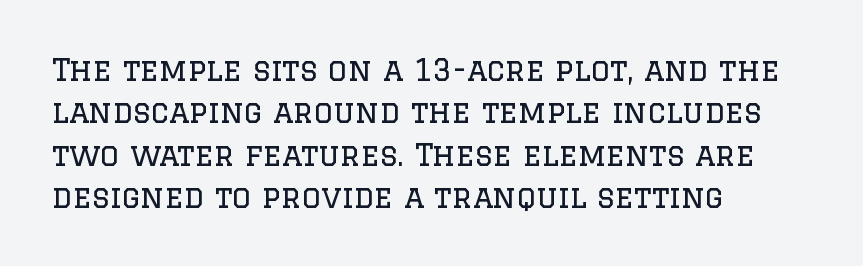
Q: Is the text bold? A: No.
Q: Is the text italic (slanted)? A: No, it is upright.
Q: Is the typeface a serif or a sans-serif typeface? A: Serif.
Q: Is the text underlined? A: No.
Q: How is the paragraph aligned? A: Left-aligned.
Q: Is the spacing between letters normal or unusually wide? A: Normal.
Q: Is the spacing between lines tight, normal or loose? A: Normal.
Q: Width (condensed, normal, or wide)? A: Normal.
Q: Stroke contrast? A: Low.
Q: x-height? A: Large.
Q: Monospaced? A: No.
